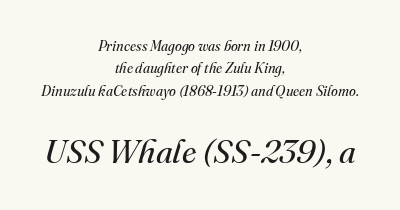
Counters stay open thanks to moderate or lighter strokes. The passage shown is typed in a proportional face where columns would drift. The area under the type is left untouched. Which margin do the lines hug? Neither — every line sits in the middle. Italic: yes, the glyphs are oblique.
